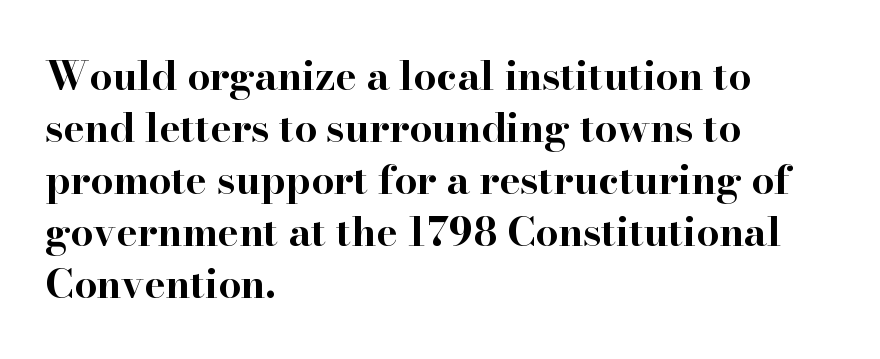
{"serif": "yes", "italic": "no", "bold": "yes", "weight": "bold", "width": "wide", "stroke_contrast": "high", "x_height": "small", "monospaced": "no", "underline": "no", "align": "left", "line_spacing": "normal", "line_spacing_ratio": 1.3, "letter_spacing": "normal", "letter_spacing_em": 0.0, "glyph_px": 40}
